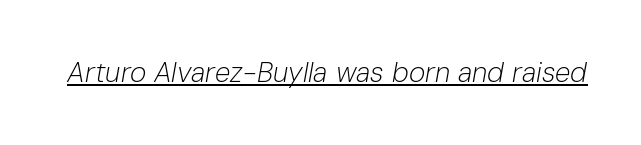
{"italic": "yes", "lean": "right", "slant_degrees": 10, "bold": "no", "weight": "light", "width": "normal", "stroke_contrast": "low", "x_height": "medium", "monospaced": "no", "underline": "yes", "letter_spacing": "normal", "letter_spacing_em": 0.0, "glyph_px": 28}
